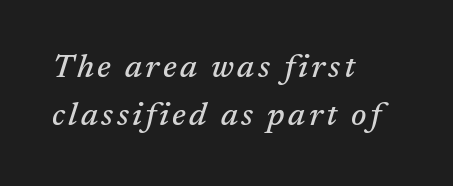
Q: Is the text italic (slanted)? A: Yes, it leans right by about 17 degrees.
Q: Is the typeface a serif or a sans-serif typeface? A: Serif.
Q: Is the text underlined? A: No.
Q: How is the paragraph aligned? A: Left-aligned.
Q: Is the spacing between lines tight, normal or loose? A: Normal.
Q: Width (condensed, normal, or wide)? A: Normal.
Q: Stroke contrast? A: Medium.
Q: x-height? A: Medium.
Q: Monospaced? A: No.
